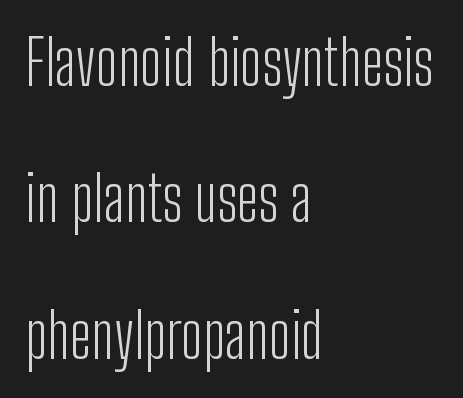
Does extra space separate the letters? No, they use regular spacing. A typesetter would call this proportional, since set widths differ per character. Students, observe: this is what heavily led, spacious text looks like. Underline: absent. Line starts are locked; line ends wander.
